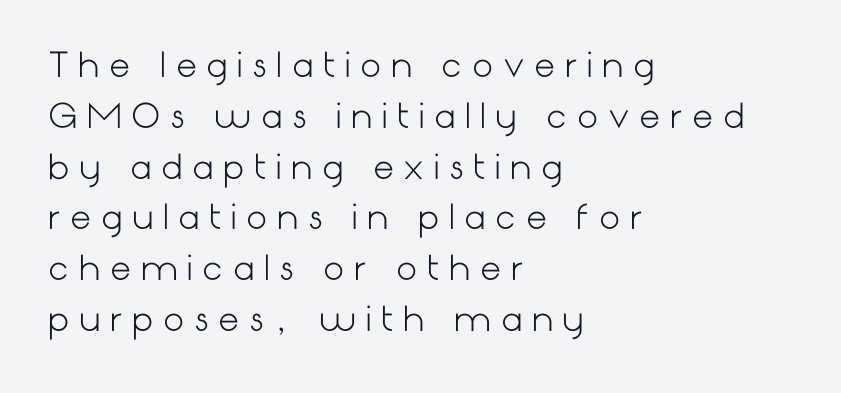
Left-aligned paragraph, ragged on the right. Heft: none added — not bold. This rendering features lettering with no underline. How would I describe the line gaps? Plain and ordinary.
